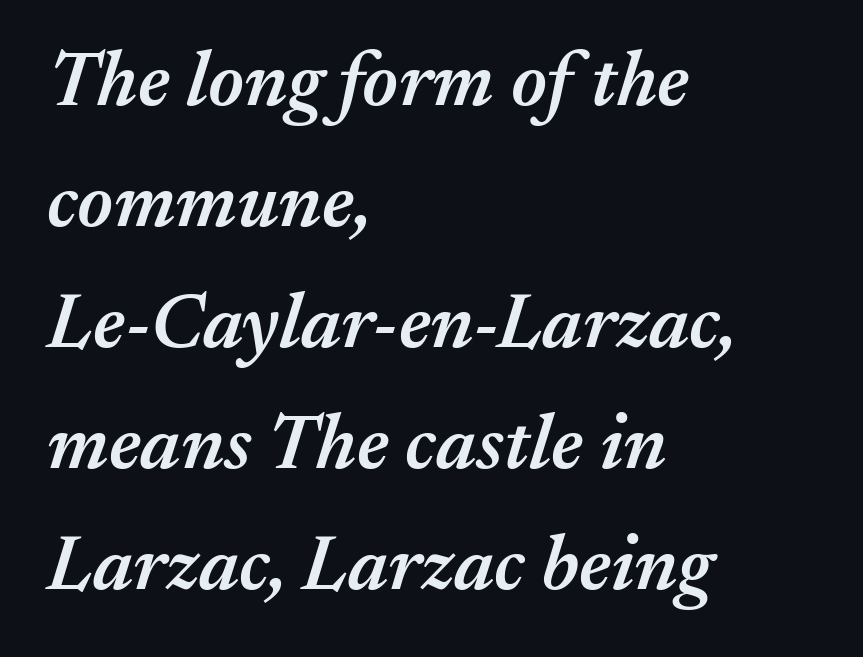
The image shows 78 px semibold type, italic (leaning right); set left-aligned, normal line spacing (1.55x), normal letter spacing, not underlined; medium stroke contrast and a medium x-height.
